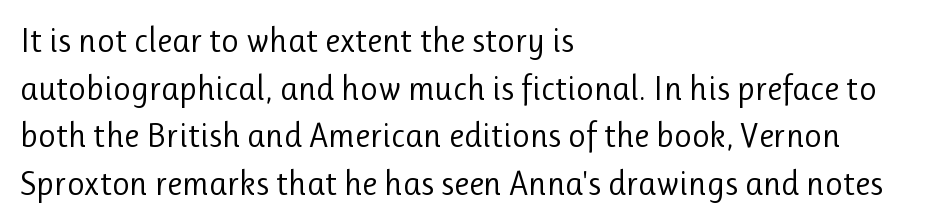
Q: Is the text bold? A: No.
Q: Is the text italic (slanted)? A: No, it is upright.
Q: Is the typeface a serif or a sans-serif typeface? A: Sans-serif.
Q: Is the text underlined? A: No.
Q: How is the paragraph aligned? A: Left-aligned.
Q: Is the spacing between letters normal or unusually wide? A: Normal.
Q: Is the spacing between lines tight, normal or loose? A: Normal.
Q: Width (condensed, normal, or wide)? A: Normal.
Q: Stroke contrast? A: Low.
Q: x-height? A: Medium.
Q: Monospaced? A: No.
